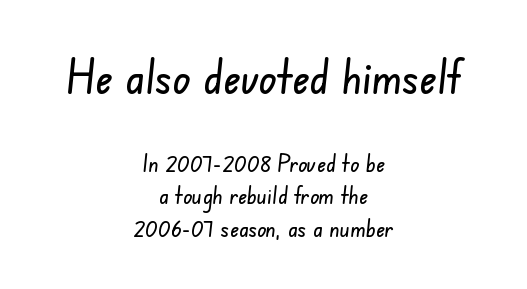
The image shows 47 px condensed sans-serif type; set centered, normal line spacing (1.35x), normal letter spacing, not underlined; the first (top) block is 1.96x larger; low stroke contrast and a small x-height.
